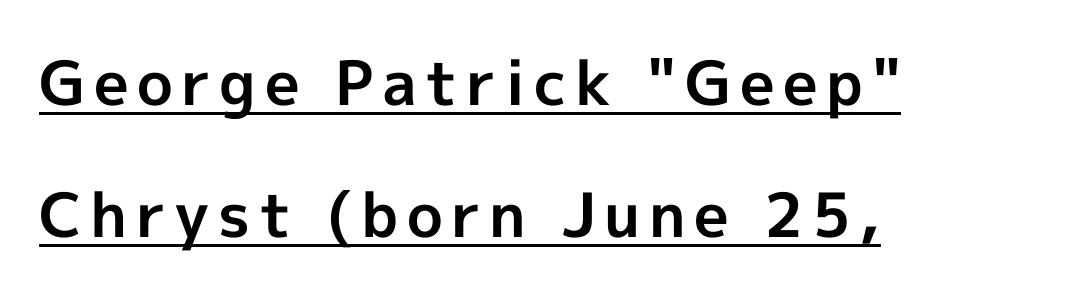
Q: Is the text bold? A: Yes.
Q: Is the text italic (slanted)? A: No, it is upright.
Q: Is the typeface a serif or a sans-serif typeface? A: Sans-serif.
Q: Is the text underlined? A: Yes.
Q: How is the paragraph aligned? A: Left-aligned.
Q: Is the spacing between lines tight, normal or loose? A: Loose.
Q: Width (condensed, normal, or wide)? A: Normal.
Q: x-height? A: Medium.
Q: Monospaced? A: No.
